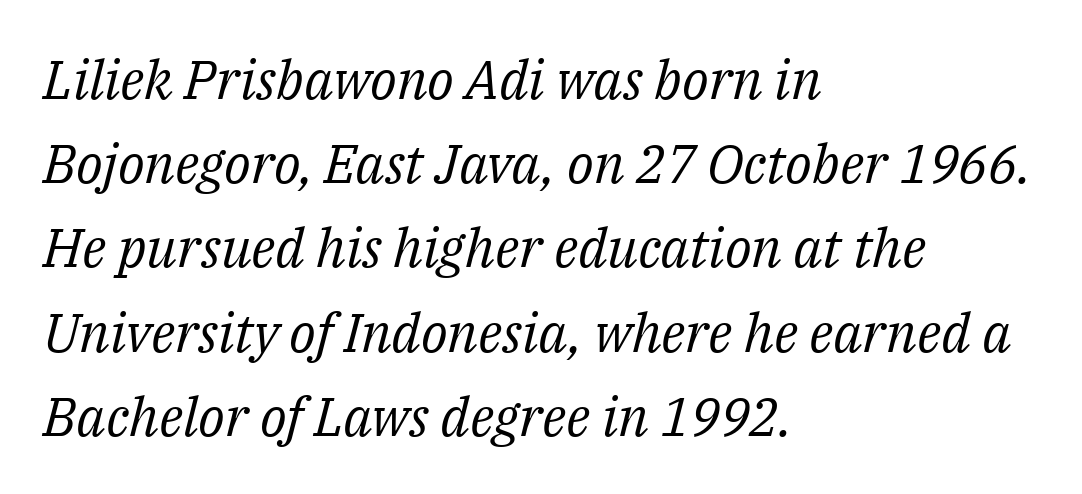
These lines stack with their left ends in a neat column. Between one letter and the next there's only the usual sliver of space. No extra ink here — the face is not bold. Small tapered or slab feet sit at the stroke ends, so this counts as serif. Rows of type keep a routine distance in the vertical direction. Note the varied advance widths — an 'i' is clearly narrower than an 'm'.
